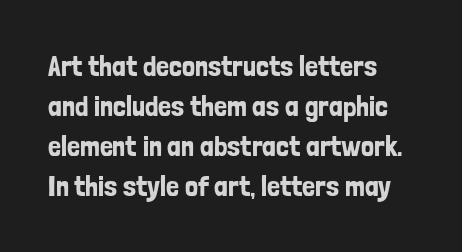
This sample keeps an unexceptional amount of space between lines. The text was rendered using a sans face with plain stroke endings. The passage shown is typed in a proportional face where columns would drift. No word sits above an underline. Between one letter and the next there's only the usual sliver of space. This sample uses an upright cut, with every glyph sitting square on the baseline.
